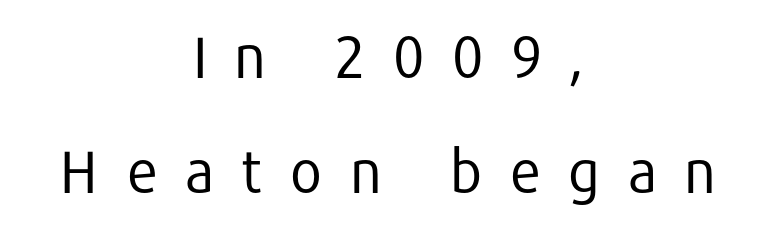
The image shows 58 px regular-weight sans-serif type, upright; set centered, loose line spacing (1.98x), unusually wide letter spacing (+0.45 em), not underlined; low stroke contrast and a medium x-height.
